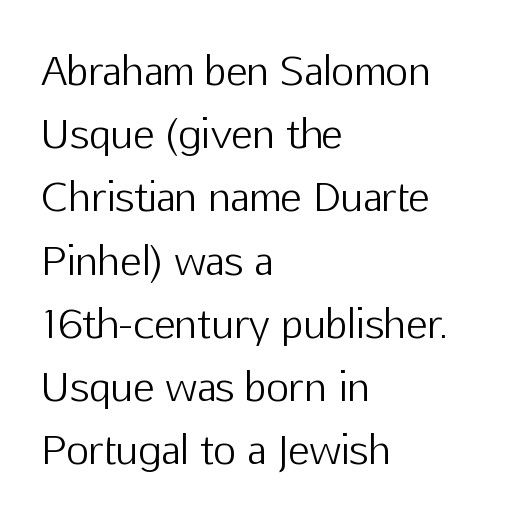
Leading: standard. Caption: standard tracking, unaltered. No letter is thick-stroked: the sample isn't bold. Nothing sits at the stroke ends, so this counts as sans-serif. Every character sits straight up, as roman type does. The passage is arranged the way most books set body copy — flush left.
